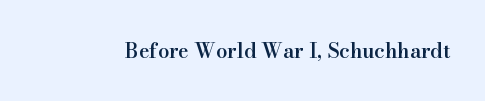
{"italic": "no", "bold": "semi", "underline": "no", "letter_spacing": "normal", "letter_spacing_em": 0.0, "glyph_px": 20}
